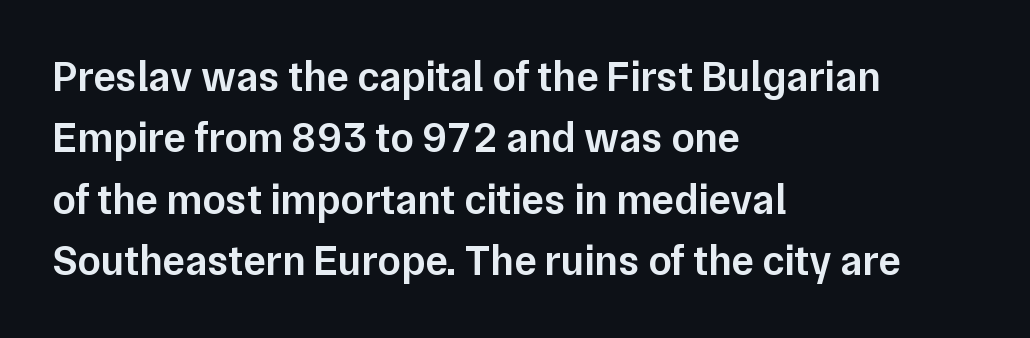
Q: Is the text bold? A: Semi-bold.
Q: Is the text italic (slanted)? A: No, it is upright.
Q: Is the typeface a serif or a sans-serif typeface? A: Sans-serif.
Q: Is the text underlined? A: No.
Q: How is the paragraph aligned? A: Left-aligned.
Q: Is the spacing between letters normal or unusually wide? A: Normal.
Q: Is the spacing between lines tight, normal or loose? A: Normal.
Q: Width (condensed, normal, or wide)? A: Normal.
Q: Stroke contrast? A: Low.
Q: x-height? A: Medium.
Q: Monospaced? A: No.
